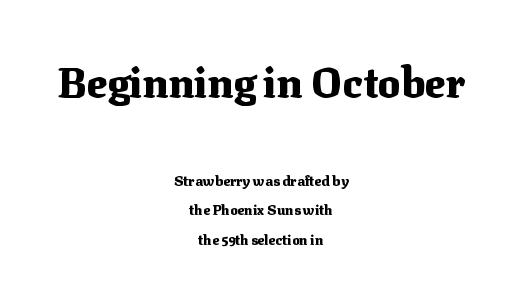
Style check: upright. Observe the serifs anchoring each vertical stroke in this sample. The rendering keeps characters at their native spacing. The first block has been scaled up relative to the second. These words are printed bold, with thick strokes throughout. Proportional: the letters do not fall into vertical columns.
